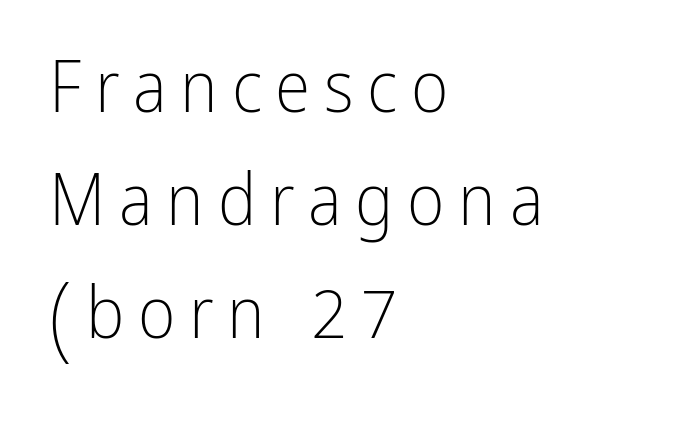
Q: Is the text bold? A: No.
Q: Is the text italic (slanted)? A: No, it is upright.
Q: Is the typeface a serif or a sans-serif typeface? A: Sans-serif.
Q: Is the text underlined? A: No.
Q: How is the paragraph aligned? A: Left-aligned.
Q: Is the spacing between lines tight, normal or loose? A: Normal.
Q: Width (condensed, normal, or wide)? A: Condensed.
Q: Stroke contrast? A: Low.
Q: x-height? A: Medium.
Q: Monospaced? A: No.
